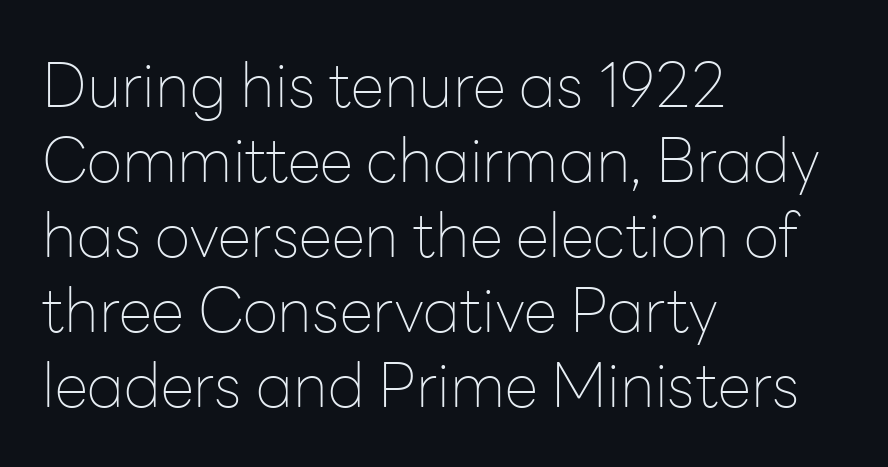
The image shows 61 px thin sans-serif type, upright; set left-aligned, line spacing 1.23x, normal letter spacing, not underlined; low stroke contrast and a medium x-height.
